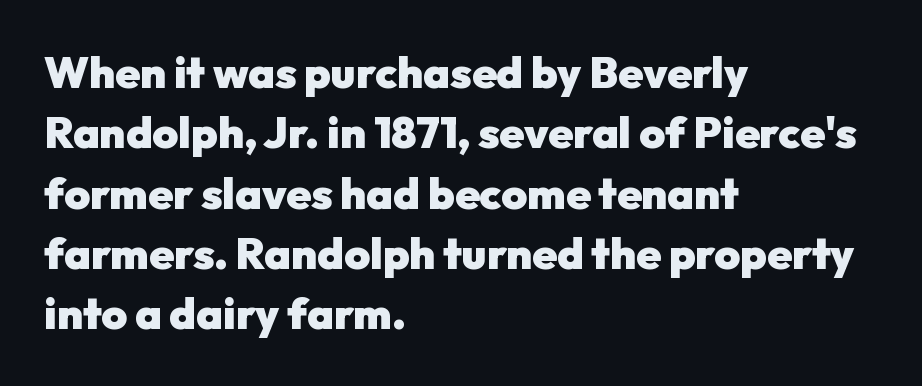
The image shows 44 px heavy sans-serif type, upright; set left-aligned, normal line spacing (1.37x), normal letter spacing, not underlined; low stroke contrast and a medium x-height.
